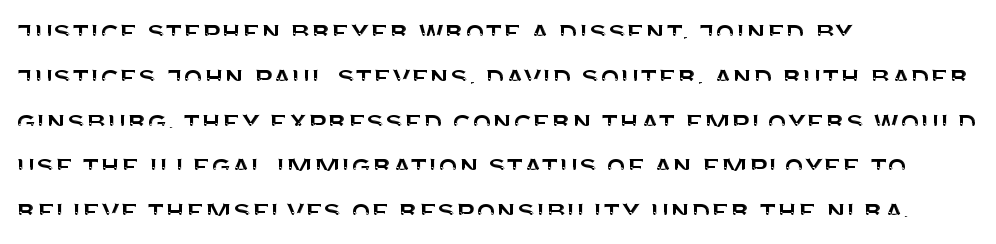
Glyph-to-glyph distance matches everyday printed text. Horizontally, the lines are justified to the leading edge only. The glyphs in this specimen are sans serif. The baseline area is clear. Each letter keeps its own natural width here, so spacing adapts to shape. Compared with typical paragraphs, the rows here are spaced about the same.
